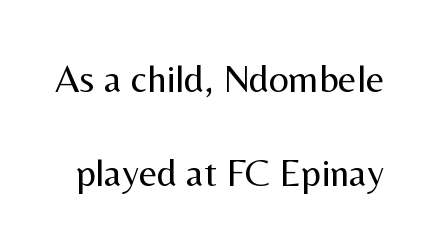
The image shows 39 px regular-weight sans-serif type, upright; set loose line spacing (2.4x), normal letter spacing, not underlined; medium stroke contrast and a medium x-height.
